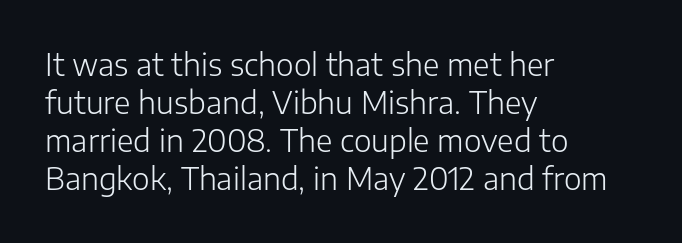
The image shows 30 px light sans-serif type, upright; set left-aligned, normal line spacing (1.27x), normal letter spacing, not underlined; low stroke contrast and a medium x-height.
